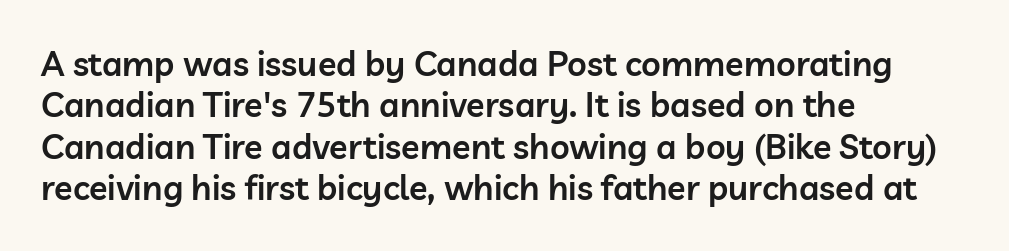
The lines in this sample share a left origin and differ only in where they stop. Short note: letters normally spaced. Has an underline been added? It has not. Its strokes are somewhat broadened, the hallmark of semibold type. Note the varied advance widths — an 'i' is clearly narrower than an 'm'. In terms of posture, this sample is upright.
